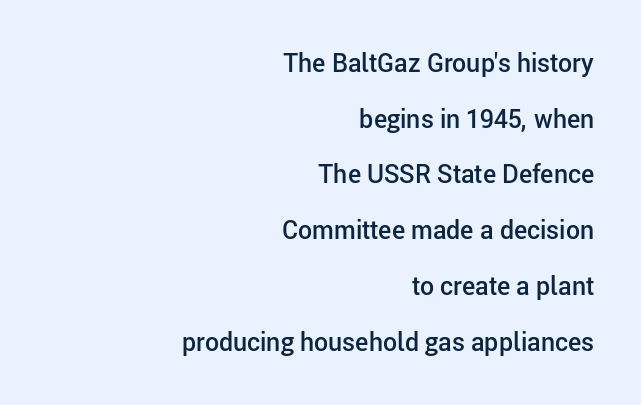
Q: Is the text bold? A: Semi-bold.
Q: Is the text italic (slanted)? A: No, it is upright.
Q: Is the text underlined? A: No.
Q: How is the paragraph aligned? A: Right-aligned.
Q: Is the spacing between letters normal or unusually wide? A: Normal.
Q: Is the spacing between lines tight, normal or loose? A: Loose.
